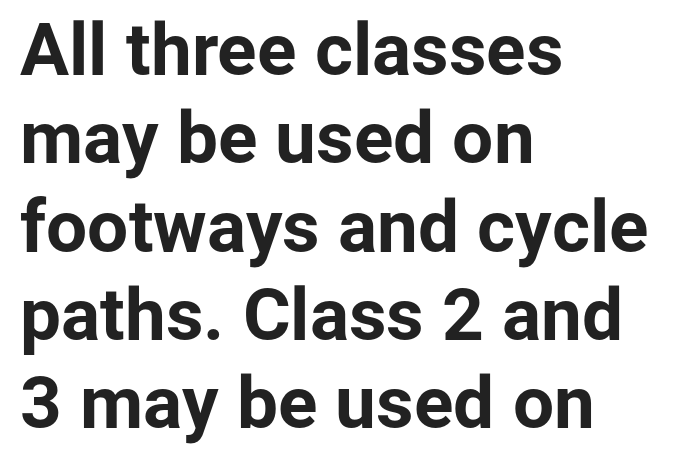
Observe the ordinary spacing: letters are neighbours, not strangers. Line beginnings align vertically; line endings do not. The letters advance in unequal steps, a hallmark of proportional type. This is heavy type, rendered in bold. You can tell from the bare stems that sans-serif type was used. Italic: no, the glyphs are upright roman.
